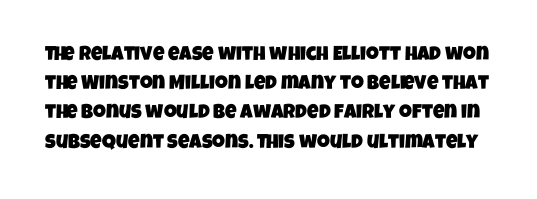
Q: Is the text underlined? A: No.
Q: Is the spacing between letters normal or unusually wide? A: Normal.
Q: Is the spacing between lines tight, normal or loose? A: Normal.
